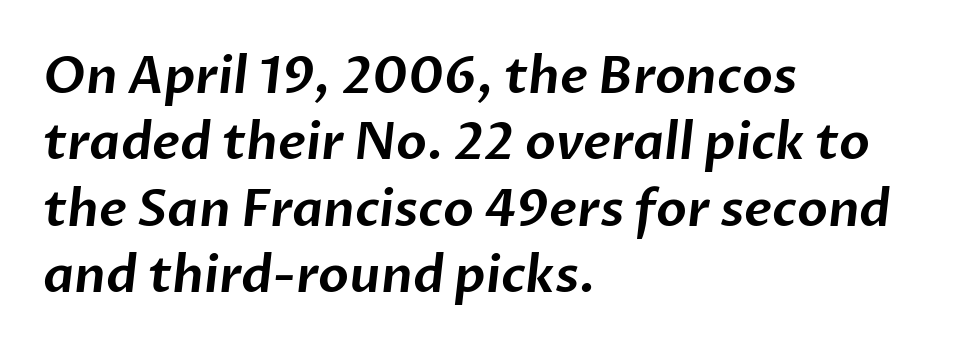
The image shows 50 px sans-serif type; set left-aligned, normal line spacing (1.33x), normal letter spacing, not underlined; low stroke contrast and a medium x-height.
